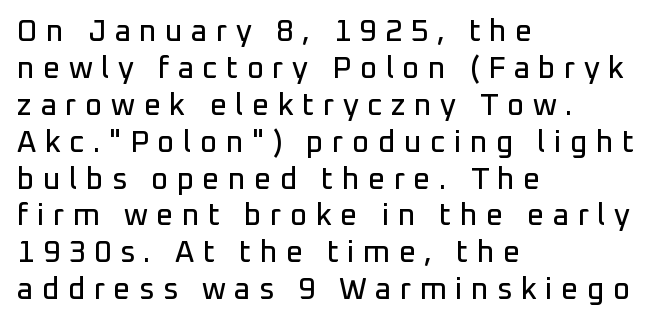
The image shows 30 px sans-serif type, upright; set left-aligned, line spacing 1.23x, unusually wide letter spacing (+0.28 em), not underlined; low stroke contrast and a medium x-height.
